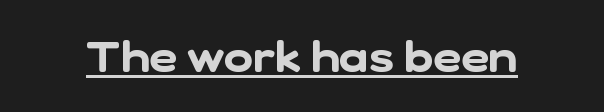
Q: Is the typeface a serif or a sans-serif typeface? A: Sans-serif.
Q: Is the text underlined? A: Yes.
Q: Is the spacing between letters normal or unusually wide? A: Normal.
Q: Width (condensed, normal, or wide)? A: Normal.
Q: Stroke contrast? A: Low.
Q: x-height? A: Medium.
Q: Monospaced? A: No.
